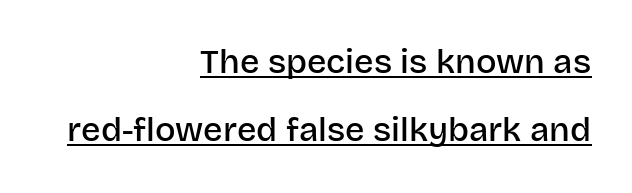
{"serif": "no", "italic": "no", "bold": "semi", "weight": "semibold", "width": "normal", "stroke_contrast": "low", "x_height": "large", "monospaced": "no", "underline": "yes", "align": "right", "line_spacing": "loose", "line_spacing_ratio": 2.01, "letter_spacing": "normal", "letter_spacing_em": 0.0, "glyph_px": 34}
